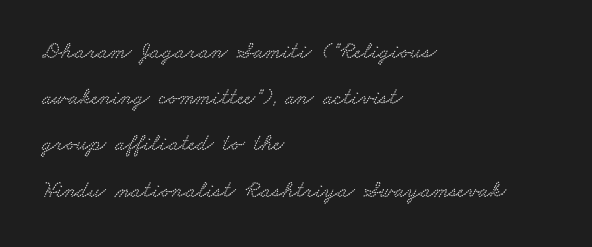
The tracking reads as untouched default to a designer's eye. Alignment: flush left. Type without underlining. Does the leading feel generous? Absolutely, it's lavish.
